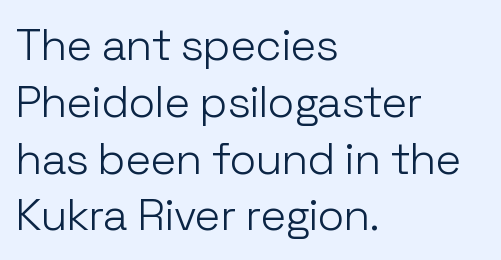
{"serif": "no", "italic": "no", "bold": "no", "weight": "light", "width": "normal", "stroke_contrast": "low", "x_height": "medium", "monospaced": "no", "underline": "no", "align": "left", "line_spacing": "normal", "line_spacing_ratio": 1.29, "letter_spacing": "normal", "letter_spacing_em": 0.0, "glyph_px": 44}
